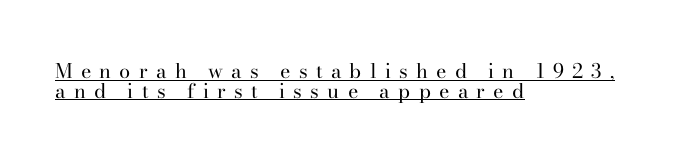
{"italic": "no", "bold": "no", "underline": "yes", "align": "left", "line_spacing": "tight", "line_spacing_ratio": 0.98, "letter_spacing": "wide", "letter_spacing_em": 0.41, "glyph_px": 20}
